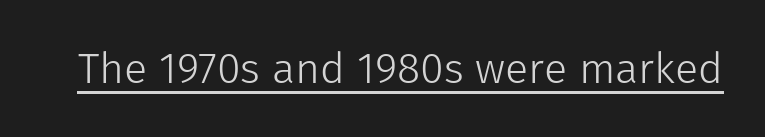
The rendering keeps characters at their native spacing. Proportional: the letters do not fall into vertical columns. The typeface chosen for these lines omits serifs. The passage shown is underscored from start to finish.
